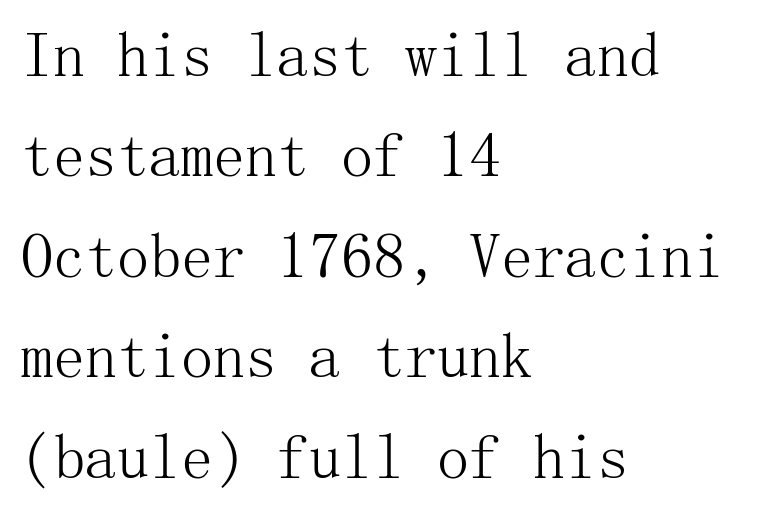
The image shows 64 px light serif type, upright; set left-aligned, normal line spacing (1.57x), normal letter spacing, not underlined; medium stroke contrast and a medium x-height.
